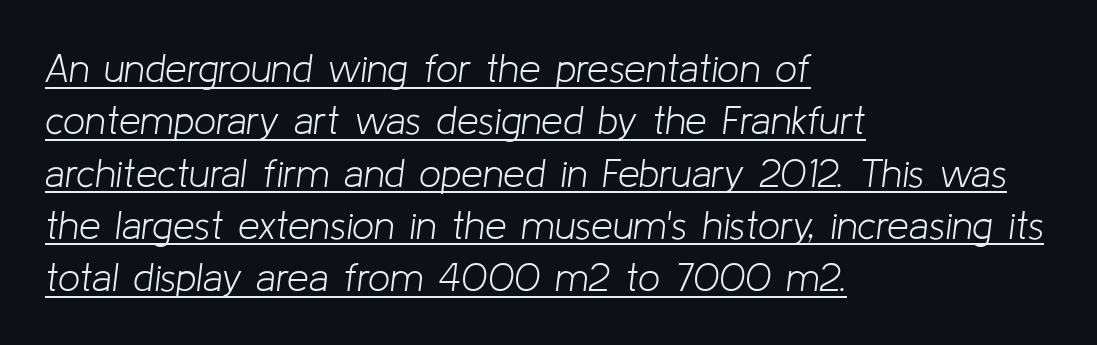
The image shows 39 px light type, italic (leaning right); set left-aligned, normal line spacing (1.34x), normal letter spacing, underlined; low stroke contrast and a medium x-height.
